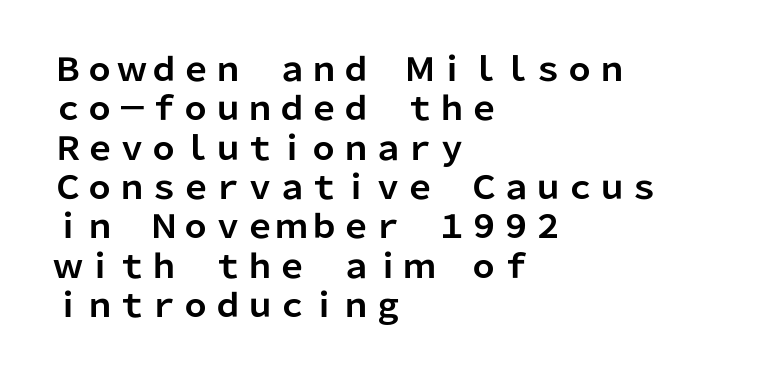
The image shows 32 px bold sans-serif type, upright; set left-aligned, line spacing 1.23x, normal letter spacing, not underlined; low stroke contrast and a medium x-height.
